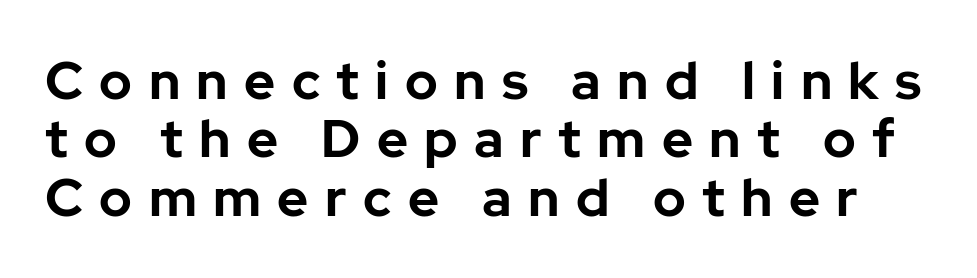
A typesetter would mark this as roman, not italic. The text was rendered using a sans face with plain stroke endings. The face used here is proportionally spaced, like ordinary book or web type. The specimen omits any rule beneath the text block's lines. Notice how thick the strokes are: this is what a full bold looks like. Does the leading feel generous? Not at all — it's pinched.
